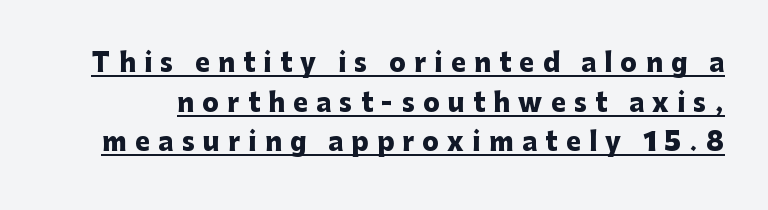
{"italic": "no", "bold": "yes", "underline": "yes", "line_spacing": "normal", "line_spacing_ratio": 1.59, "letter_spacing": "wide", "letter_spacing_em": 0.33, "glyph_px": 25}
